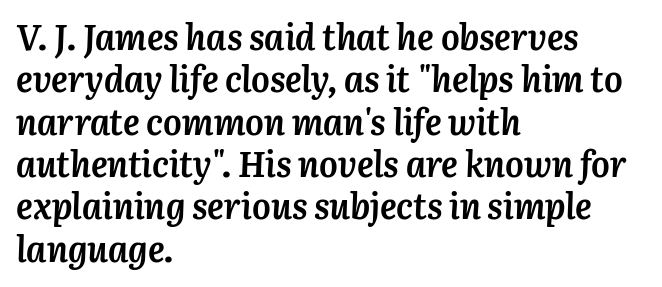
The rendering uses natural spacing where letterforms have individual widths. Clear beneath every line of the passage. Compared with a centered layout, this one pins lines to the left instead. Does the lettering tilt? It does — this is italic.
